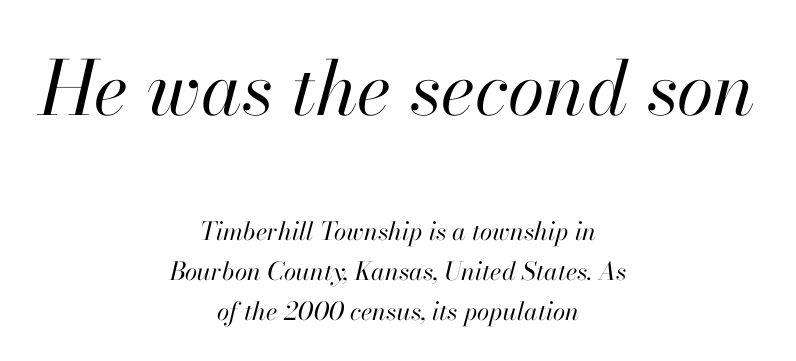
The passage shown is not underscored anywhere. This sample uses an oblique cut, with every glyph tilted off the vertical. Which chunk is bigger? The first one — the top block dwarfs the bottom. The line texture is even and compact thanks to regular tracking. Reading down the block, each line starts at a different indent, mirrored at its end. Is this a fixed-width face? No — the glyphs have proportional, varying widths.
